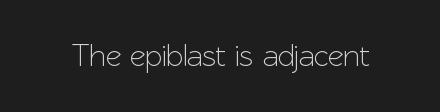
The image shows 31 px sans-serif type, upright; set normal letter spacing, not underlined; low stroke contrast and a medium x-height.
